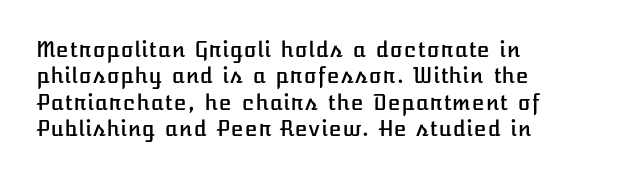
Is there much room between lines? A standard amount, neither cramped nor airy. The line texture is even and compact thanks to regular tracking. In terms of posture, this sample is upright. The paragraph has a hard left edge and a soft right edge. The strip under each line holds only bare page.
